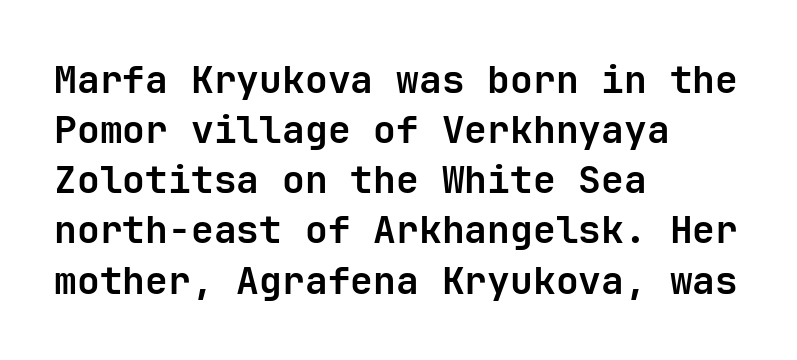
Rule under the text: the space is simply empty. Visually the block forms a straight wall on the left and a jagged coastline on the right. Heavy, bold letterforms. Does the type have serifs? No, each stem ends abruptly.
